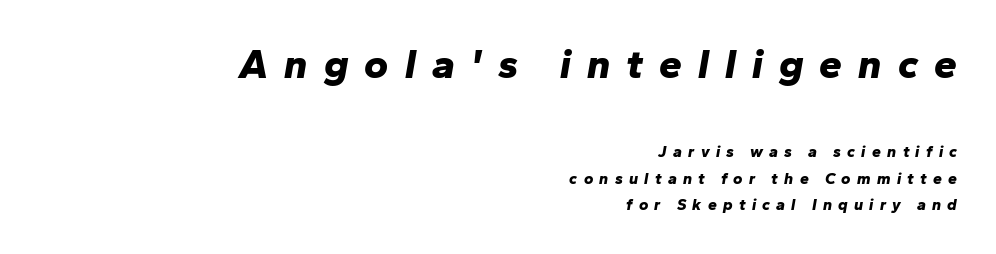
Q: Is the text bold? A: Yes.
Q: Is the text italic (slanted)? A: Yes, it leans right by about 10 degrees.
Q: Is the text underlined? A: No.
Q: How is the paragraph aligned? A: Right-aligned.
Q: Is the spacing between letters normal or unusually wide? A: Unusually wide.
Q: Is the spacing between lines tight, normal or loose? A: Normal.
Q: Which block of text is set in a larger size, the first (top) or the second (bottom)? A: The first (top) one.
Q: Width (condensed, normal, or wide)? A: Normal.
Q: Stroke contrast? A: Low.
Q: x-height? A: Medium.
Q: Monospaced? A: No.
